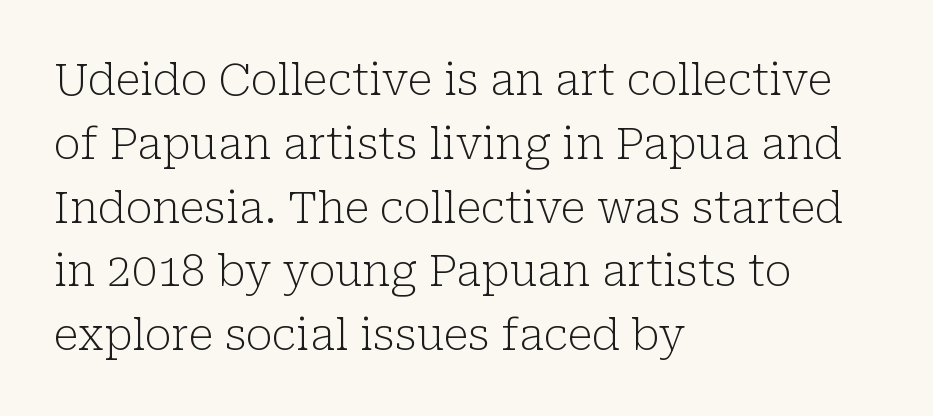
Q: Is the text bold? A: No.
Q: Is the text italic (slanted)? A: No, it is upright.
Q: Is the typeface a serif or a sans-serif typeface? A: Serif.
Q: Is the text underlined? A: No.
Q: How is the paragraph aligned? A: Left-aligned.
Q: Is the spacing between letters normal or unusually wide? A: Normal.
Q: Is the spacing between lines tight, normal or loose? A: Normal.
Q: Width (condensed, normal, or wide)? A: Normal.
Q: Stroke contrast? A: Low.
Q: x-height? A: Medium.
Q: Monospaced? A: No.
